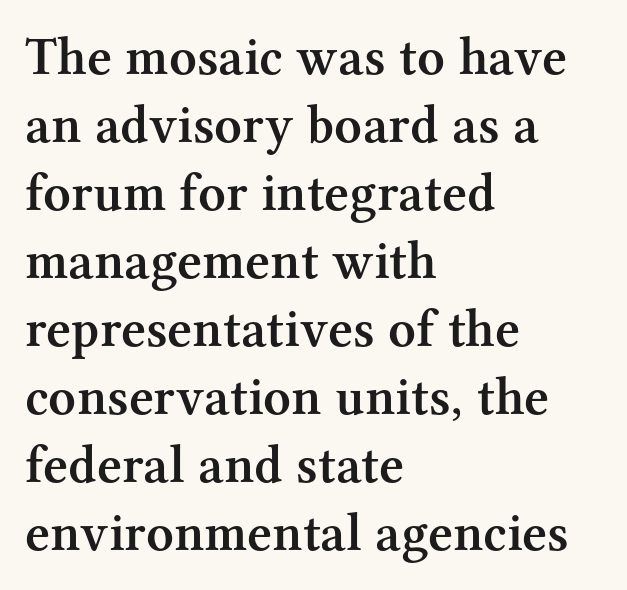
The image shows 54 px semibold serif type, upright; set left-aligned, normal line spacing (1.26x), normal letter spacing, not underlined; medium stroke contrast and a medium x-height.
